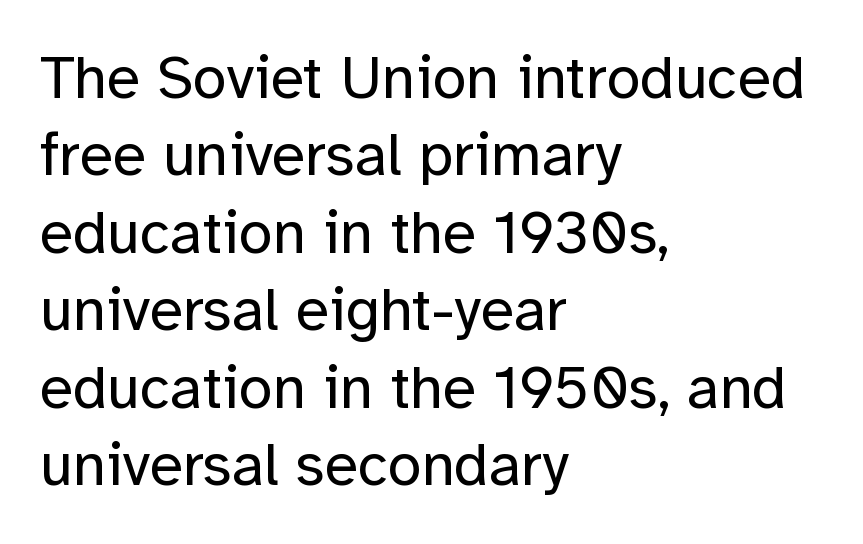
Q: Is the text bold? A: No.
Q: Is the text italic (slanted)? A: No, it is upright.
Q: Is the typeface a serif or a sans-serif typeface? A: Sans-serif.
Q: Is the text underlined? A: No.
Q: How is the paragraph aligned? A: Left-aligned.
Q: Is the spacing between letters normal or unusually wide? A: Normal.
Q: Is the spacing between lines tight, normal or loose? A: Normal.
Q: Width (condensed, normal, or wide)? A: Normal.
Q: Stroke contrast? A: Low.
Q: x-height? A: Medium.
Q: Monospaced? A: No.
